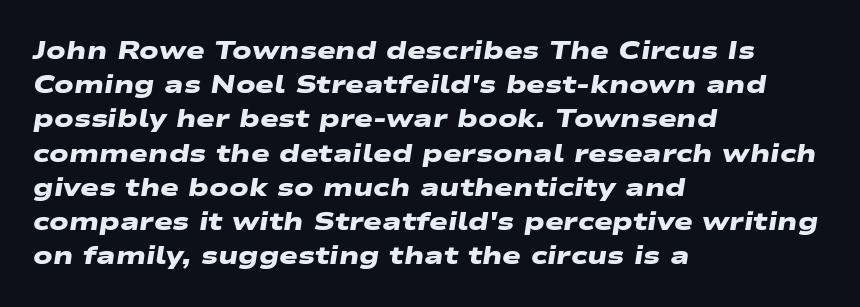
Visually the block forms a straight wall on the left and a jagged coastline on the right. The strokes are fattened all the way to bold. Each row of text sits above clean, open space. Notice how descenders clear the ascenders below comfortably — that's standard leading.
